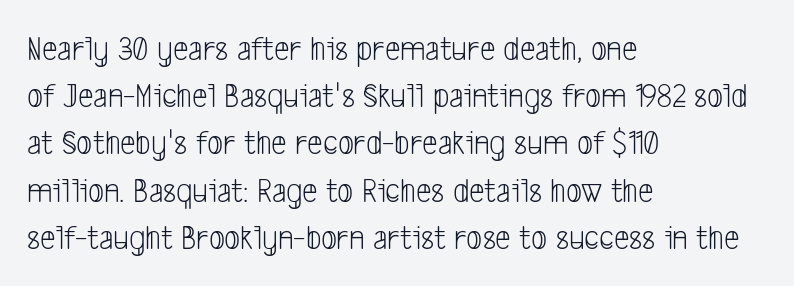
{"serif": "no", "bold": "no", "weight": "light", "width": "condensed", "stroke_contrast": "low", "x_height": "medium", "monospaced": "no", "underline": "no", "align": "left", "line_spacing": "normal", "line_spacing_ratio": 1.35, "letter_spacing": "normal", "letter_spacing_em": 0.0, "glyph_px": 35}
